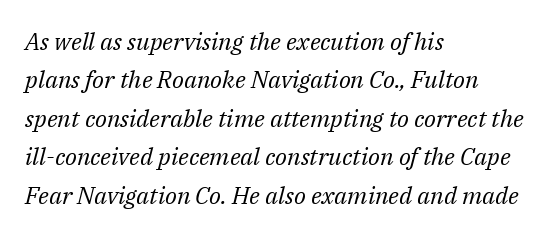
Q: Is the text bold? A: No.
Q: Is the text italic (slanted)? A: Yes, it leans right by about 14 degrees.
Q: Is the text underlined? A: No.
Q: How is the paragraph aligned? A: Left-aligned.
Q: Is the spacing between letters normal or unusually wide? A: Normal.
Q: Is the spacing between lines tight, normal or loose? A: Normal.
